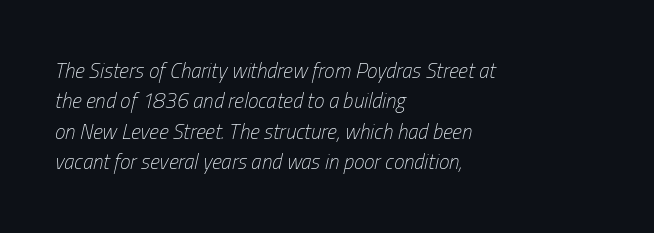
The image shows 21 px text type, italic (leaning right); set left-aligned, normal line spacing (1.45x), normal letter spacing, not underlined.
